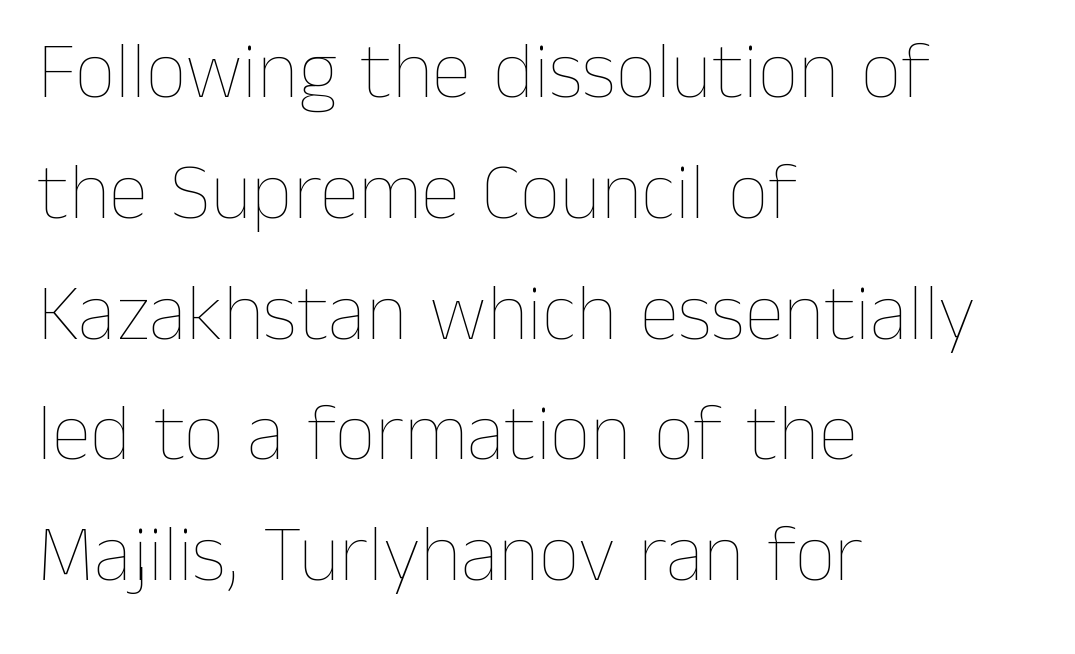
Q: Is the text bold? A: No.
Q: Is the text italic (slanted)? A: No, it is upright.
Q: Is the text underlined? A: No.
Q: How is the paragraph aligned? A: Left-aligned.
Q: Is the spacing between letters normal or unusually wide? A: Normal.
Q: Is the spacing between lines tight, normal or loose? A: Normal.
Q: Width (condensed, normal, or wide)? A: Normal.
Q: Stroke contrast? A: Low.
Q: x-height? A: Medium.
Q: Monospaced? A: No.
